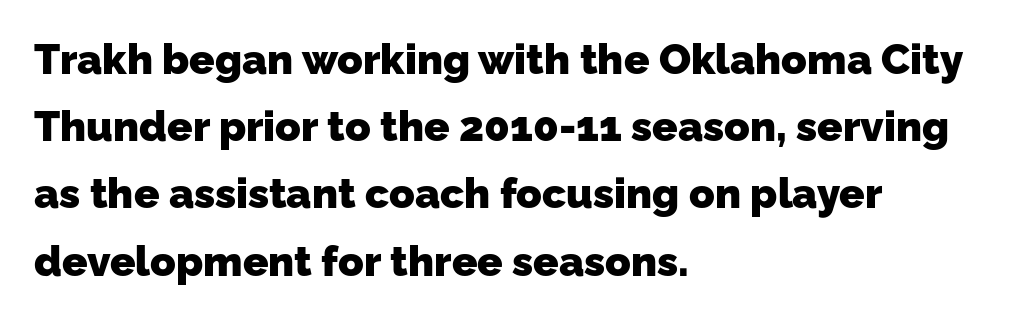
Q: Is the text bold? A: Yes.
Q: Is the typeface a serif or a sans-serif typeface? A: Sans-serif.
Q: Is the text underlined? A: No.
Q: How is the paragraph aligned? A: Left-aligned.
Q: Is the spacing between letters normal or unusually wide? A: Normal.
Q: Is the spacing between lines tight, normal or loose? A: Normal.
Q: Width (condensed, normal, or wide)? A: Normal.
Q: Stroke contrast? A: Low.
Q: x-height? A: Medium.
Q: Monospaced? A: No.
